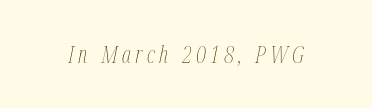
{"italic": "yes", "lean": "right", "slant_degrees": 12, "bold": "no", "underline": "no", "glyph_px": 23}
